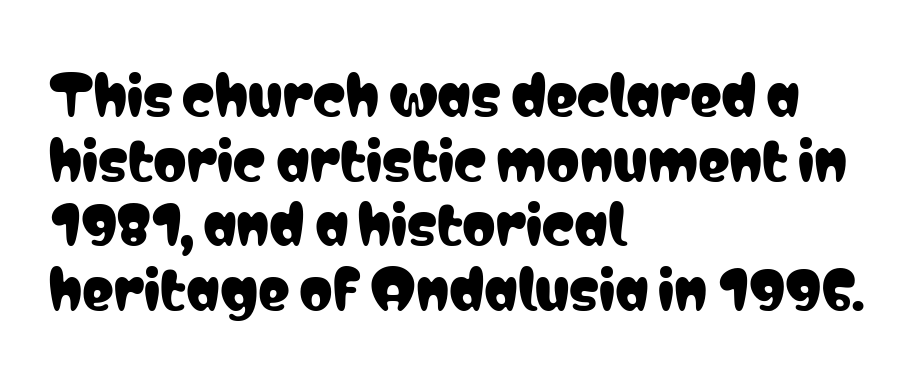
Observe the absence of serifs on each vertical stroke in this sample. The paragraph shown leans on its left margin. These lines were composed using upright roman letters. Anything drawn beneath the words? Only blank space. Do the characters align in a grid? No, the font is proportional.
